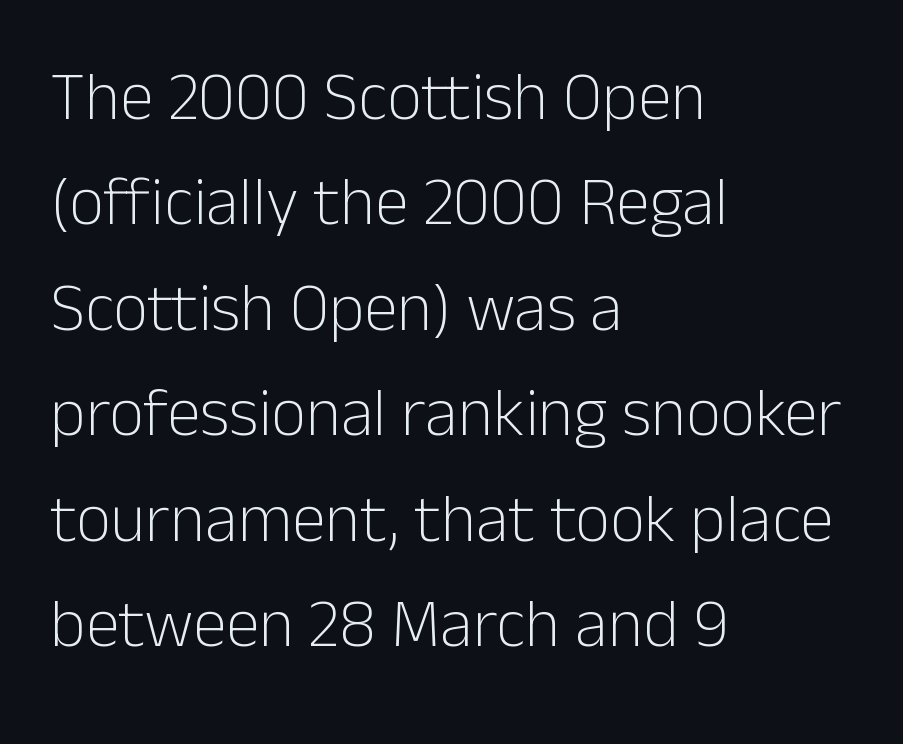
Typographically, this falls in the sans-serif category. This sample has the flowing, uneven cadence of proportional lettering. Has an underline been added? It has not. Heaviness? Minimal to ordinary, like unemphasized prose.
